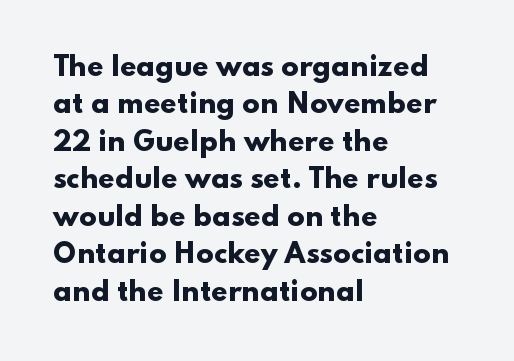
Q: Is the text bold? A: Yes.
Q: Is the text italic (slanted)? A: No, it is upright.
Q: Is the text underlined? A: No.
Q: How is the paragraph aligned? A: Left-aligned.
Q: Is the spacing between letters normal or unusually wide? A: Normal.
Q: Is the spacing between lines tight, normal or loose? A: Normal.
